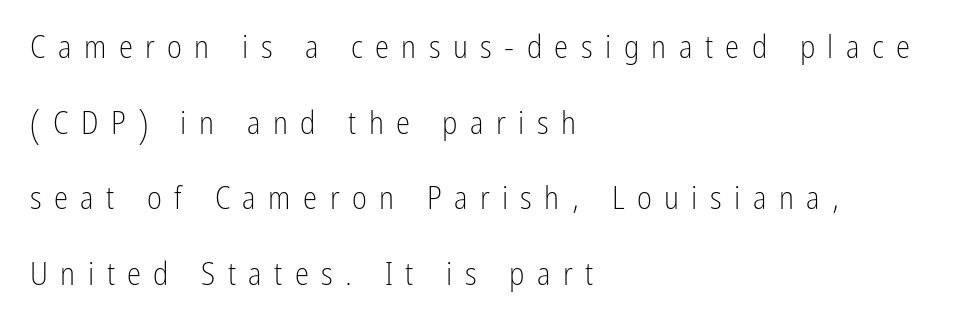
{"serif": "no", "italic": "no", "bold": "no", "weight": "light", "width": "condensed", "stroke_contrast": "low", "x_height": "medium", "monospaced": "no", "underline": "no", "align": "left", "line_spacing": "loose", "line_spacing_ratio": 2.36, "letter_spacing": "wide", "letter_spacing_em": 0.39, "glyph_px": 32}
